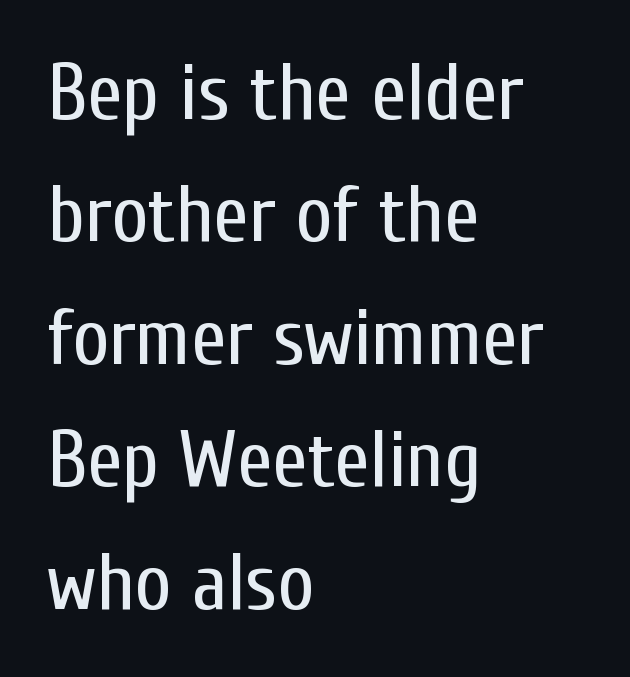
Q: Is the text bold? A: No.
Q: Is the text italic (slanted)? A: No, it is upright.
Q: Is the typeface a serif or a sans-serif typeface? A: Sans-serif.
Q: Is the text underlined? A: No.
Q: How is the paragraph aligned? A: Left-aligned.
Q: Is the spacing between letters normal or unusually wide? A: Normal.
Q: Is the spacing between lines tight, normal or loose? A: Normal.
Q: Width (condensed, normal, or wide)? A: Condensed.
Q: Stroke contrast? A: Low.
Q: x-height? A: Medium.
Q: Monospaced? A: No.
